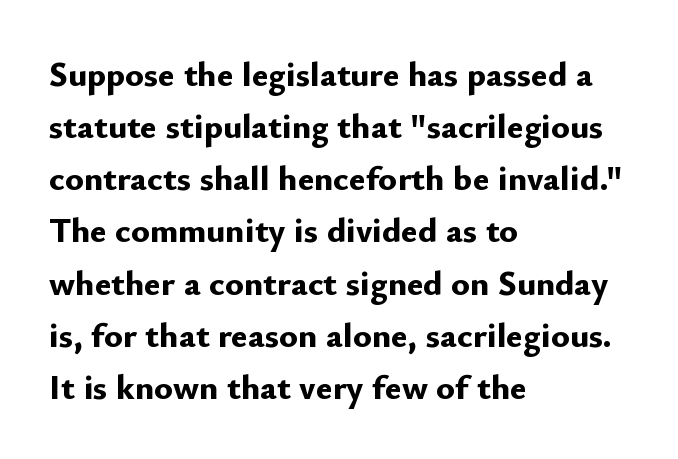
Compared with typical paragraphs, the rows here are spaced about the same. These lines keep a tight, regular rhythm from letter to letter. Look at the stroke-to-counter ratio: heavy, a bold. All the whitespace from short lines collects on the right. Beneath every word, the page is bare. Type style note: lacks serifs.
